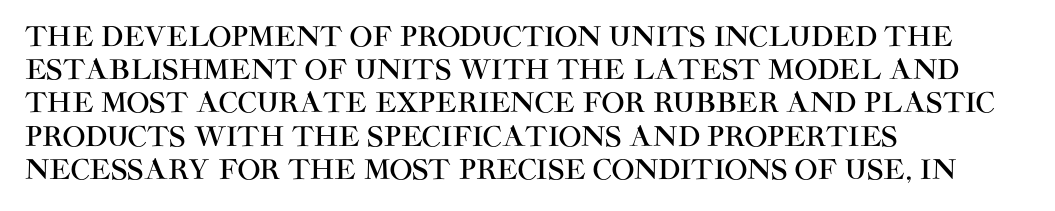
{"italic": "no", "underline": "no", "align": "left", "line_spacing_ratio": 1.23, "letter_spacing": "normal", "letter_spacing_em": 0.0, "glyph_px": 27}
